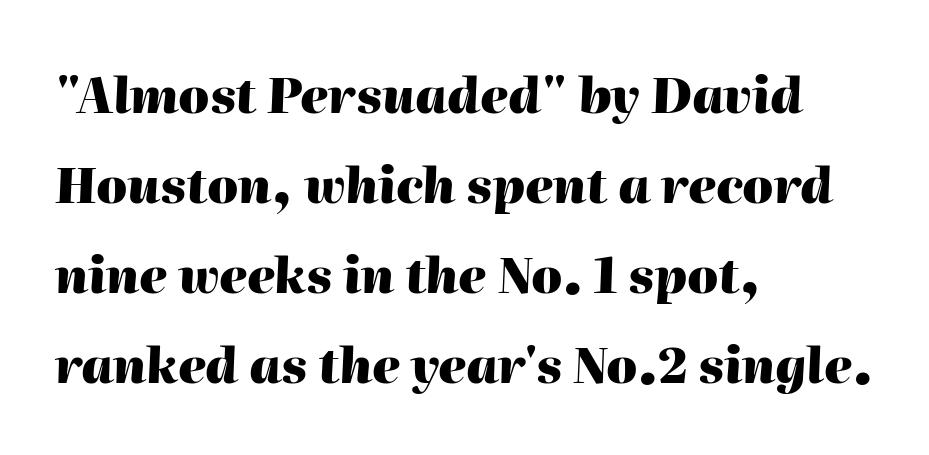
Q: Is the text bold? A: Yes.
Q: Is the text italic (slanted)? A: Yes, it leans right by about 2 degrees.
Q: Is the text underlined? A: No.
Q: How is the paragraph aligned? A: Left-aligned.
Q: Is the spacing between letters normal or unusually wide? A: Normal.
Q: Width (condensed, normal, or wide)? A: Normal.
Q: Stroke contrast? A: High.
Q: x-height? A: Medium.
Q: Monospaced? A: No.
